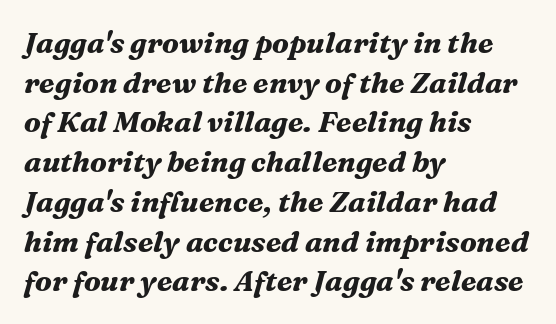
Q: Is the text bold? A: Yes.
Q: Is the text italic (slanted)? A: Yes, it leans right by about 16 degrees.
Q: Is the typeface a serif or a sans-serif typeface? A: Serif.
Q: Is the text underlined? A: No.
Q: How is the paragraph aligned? A: Left-aligned.
Q: Is the spacing between letters normal or unusually wide? A: Normal.
Q: Is the spacing between lines tight, normal or loose? A: Normal.
Q: Width (condensed, normal, or wide)? A: Normal.
Q: Stroke contrast? A: Medium.
Q: x-height? A: Medium.
Q: Monospaced? A: No.
